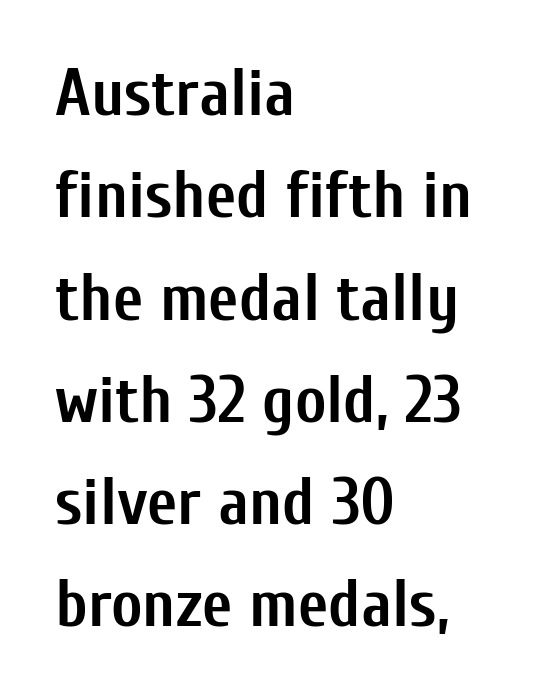
{"serif": "no", "italic": "no", "bold": "yes", "weight": "semibold", "width": "condensed", "stroke_contrast": "low", "x_height": "medium", "monospaced": "no", "underline": "no", "align": "left", "line_spacing": "normal", "line_spacing_ratio": 1.55, "letter_spacing": "normal", "letter_spacing_em": 0.0, "glyph_px": 66}
